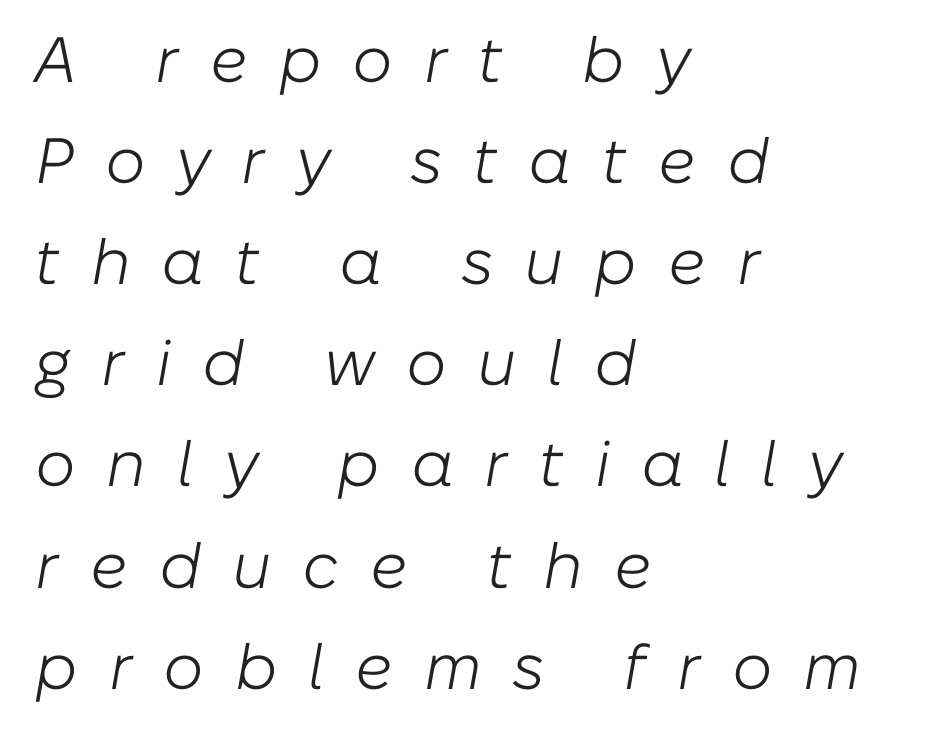
The image shows 64 px light type, italic (leaning right); set left-aligned, normal line spacing (1.58x), unusually wide letter spacing (+0.48 em), not underlined; low stroke contrast and a medium x-height.
